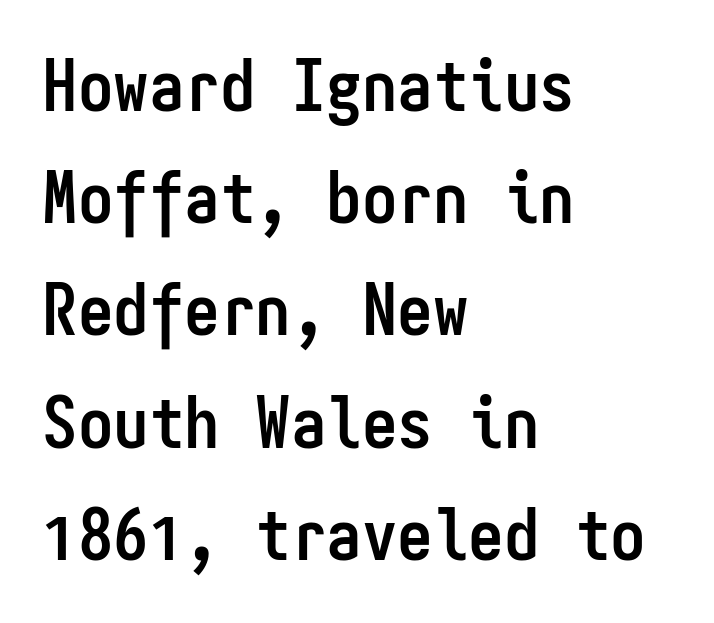
Q: Is the text bold? A: Yes.
Q: Is the text italic (slanted)? A: No, it is upright.
Q: Is the typeface a serif or a sans-serif typeface? A: Sans-serif.
Q: Is the text underlined? A: No.
Q: How is the paragraph aligned? A: Left-aligned.
Q: Is the spacing between letters normal or unusually wide? A: Normal.
Q: Is the spacing between lines tight, normal or loose? A: Normal.
Q: Width (condensed, normal, or wide)? A: Condensed.
Q: Stroke contrast? A: Low.
Q: x-height? A: Medium.
Q: Monospaced? A: Yes.
